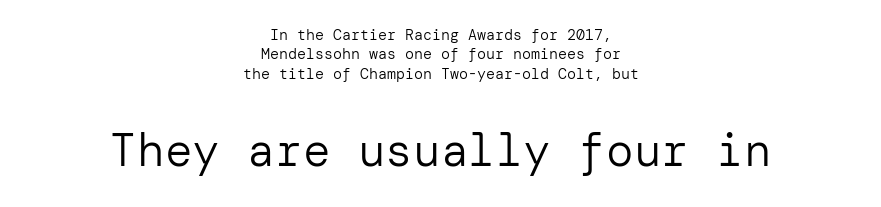
Heft: none added — not bold. The space between consecutive lines is moderate. The composition opens small and finishes big. The typography opts for an upright posture over an oblique one. The line texture is even and compact thanks to regular tracking.
